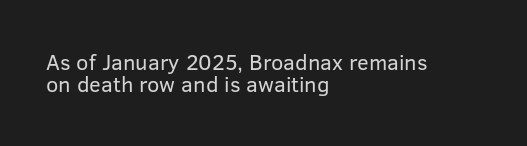
The image shows 22 px text type, upright; set left-aligned, tight line spacing (1.02x), normal letter spacing, not underlined.
